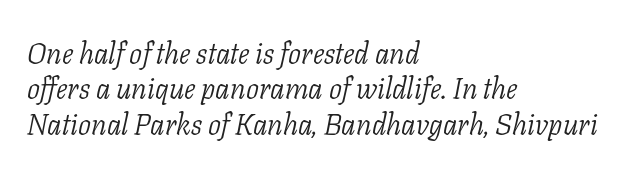
{"serif": "yes", "italic": "yes", "lean": "right", "slant_degrees": 11, "bold": "no", "weight": "light", "width": "normal", "stroke_contrast": "low", "x_height": "medium", "monospaced": "no", "underline": "no", "align": "left", "line_spacing_ratio": 1.22, "letter_spacing": "normal", "letter_spacing_em": 0.0, "glyph_px": 29}
